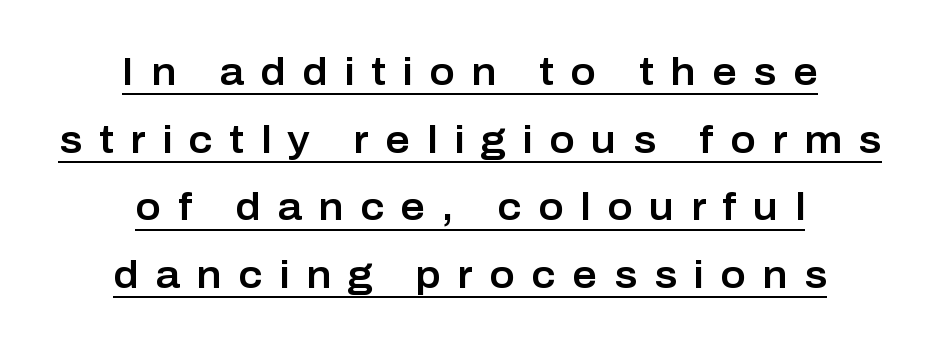
{"serif": "no", "italic": "no", "width": "normal", "stroke_contrast": "low", "x_height": "medium", "monospaced": "no", "underline": "yes", "align": "center", "line_spacing_ratio": 1.78, "letter_spacing": "wide", "letter_spacing_em": 0.44, "glyph_px": 38}
